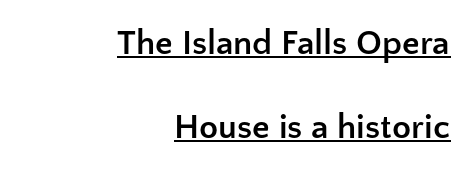
{"serif": "no", "italic": "no", "bold": "yes", "weight": "semibold", "width": "normal", "stroke_contrast": "low", "x_height": "medium", "monospaced": "no", "underline": "yes", "align": "right", "line_spacing": "loose", "line_spacing_ratio": 2.41, "letter_spacing": "normal", "letter_spacing_em": 0.0, "glyph_px": 35}
